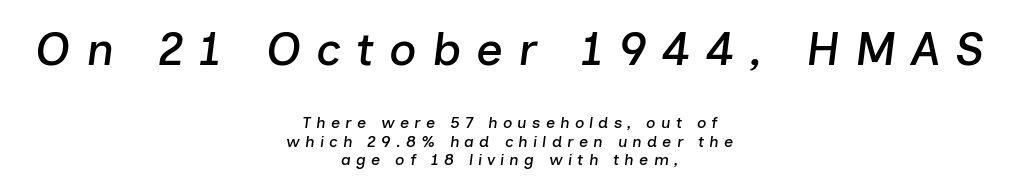
{"italic": "yes", "lean": "right", "slant_degrees": 7, "width": "normal", "stroke_contrast": "low", "x_height": "medium", "monospaced": "no", "underline": "no", "align": "center", "line_spacing_ratio": 1.16, "letter_spacing": "wide", "letter_spacing_em": 0.32, "larger_block": "first", "size_ratio": 2.94, "glyph_px": 47}
